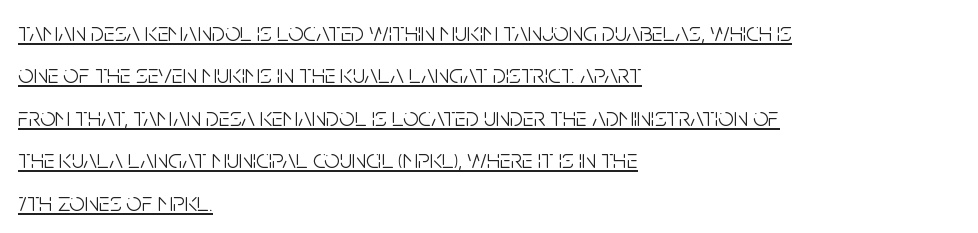
Q: Is the text bold? A: No.
Q: Is the text italic (slanted)? A: No, it is upright.
Q: Is the text underlined? A: Yes.
Q: How is the paragraph aligned? A: Left-aligned.
Q: Is the spacing between letters normal or unusually wide? A: Normal.
Q: Is the spacing between lines tight, normal or loose? A: Normal.
